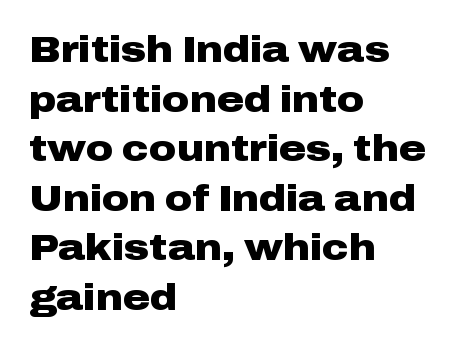
Q: Is the text bold? A: Yes.
Q: Is the text italic (slanted)? A: No, it is upright.
Q: Is the typeface a serif or a sans-serif typeface? A: Sans-serif.
Q: Is the text underlined? A: No.
Q: How is the paragraph aligned? A: Left-aligned.
Q: Is the spacing between letters normal or unusually wide? A: Normal.
Q: Is the spacing between lines tight, normal or loose? A: Normal.
Q: Width (condensed, normal, or wide)? A: Wide.
Q: Stroke contrast? A: Low.
Q: x-height? A: Medium.
Q: Monospaced? A: No.
